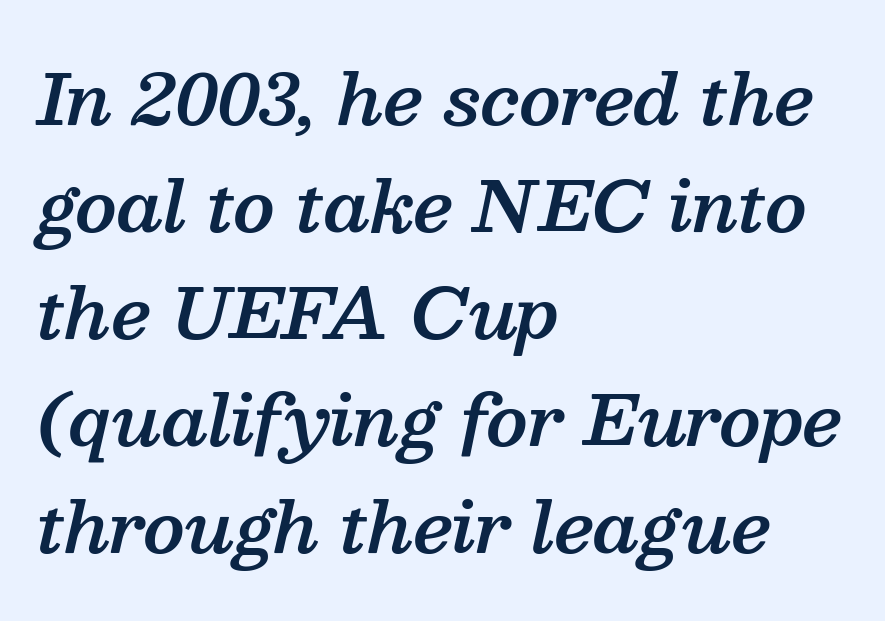
The letters are slanted; this is an italic face. Do the characters align in a grid? No, the font is proportional. What weight is shown? A semibold, between regular and bold. Any mark beneath the type? The region is blank. The glyphs in this specimen are seriffed.
